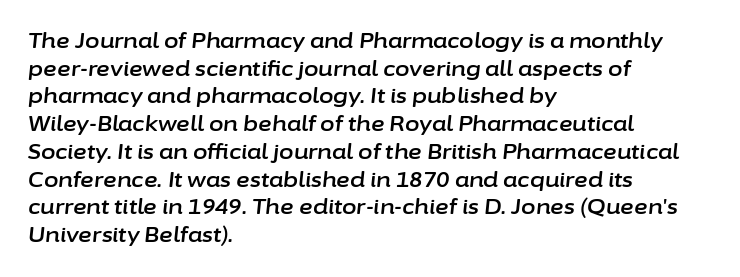
The image shows 21 px text type, italic (leaning right); set left-aligned, normal line spacing (1.32x), normal letter spacing, not underlined.
